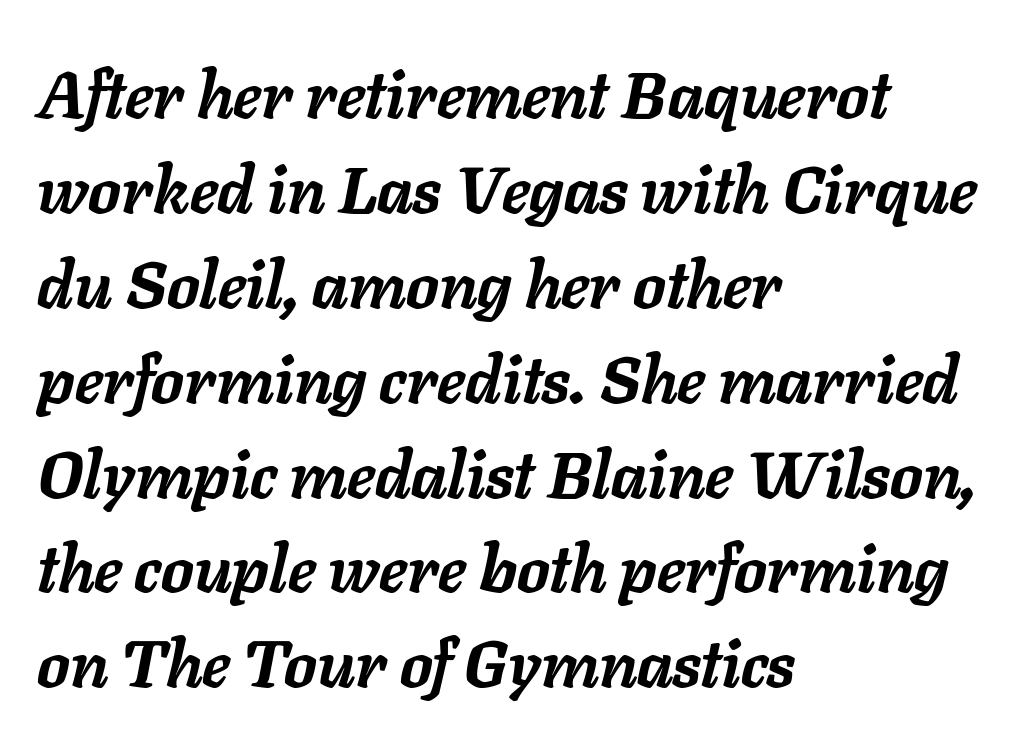
A classic flush-left, rag-right setting is used for this passage. The passage shown stacks its lines at a standard gap. Short note: letters normally spaced. Proportional: the letters do not fall into vertical columns. Underline: absent. Look at the stroke-to-counter ratio: heavy, a bold.
